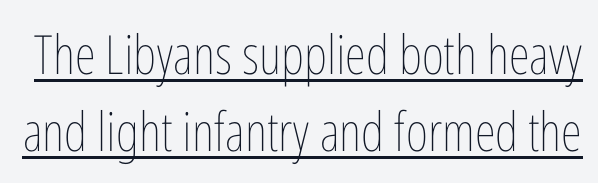
{"italic": "no", "bold": "no", "weight": "thin", "width": "condensed", "stroke_contrast": "low", "x_height": "medium", "monospaced": "no", "underline": "yes", "line_spacing": "normal", "line_spacing_ratio": 1.42, "letter_spacing": "normal", "letter_spacing_em": 0.0, "glyph_px": 54}
